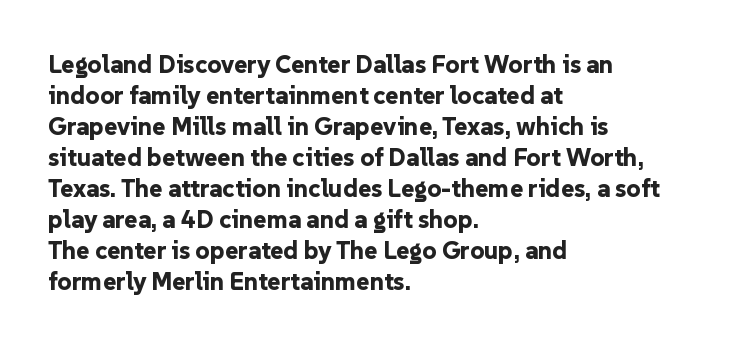
You'd pick this weight for a headline — it's a proper bold. Upright lettering throughout. Nothing unusual about the tracking: characters are spaced as the font intends. Check the space under the baseline: it is left empty.
